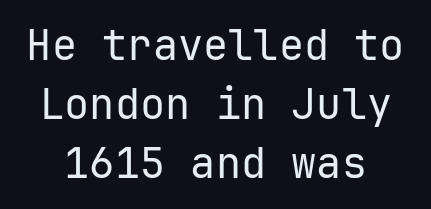
Q: Is the text bold? A: No.
Q: Is the text italic (slanted)? A: No, it is upright.
Q: Is the typeface a serif or a sans-serif typeface? A: Sans-serif.
Q: Is the text underlined? A: No.
Q: Is the spacing between letters normal or unusually wide? A: Normal.
Q: Is the spacing between lines tight, normal or loose? A: Normal.
Q: Width (condensed, normal, or wide)? A: Normal.
Q: Stroke contrast? A: Low.
Q: x-height? A: Medium.
